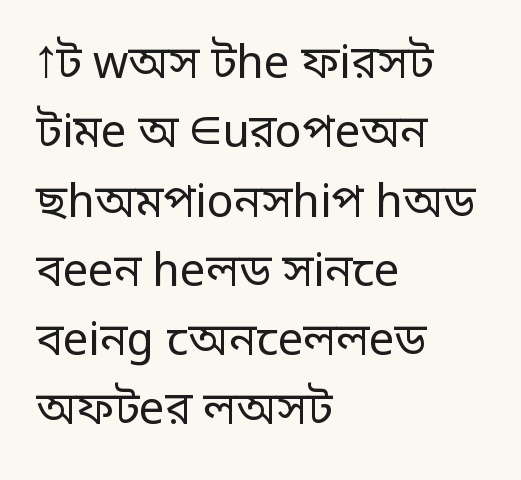
Each letter keeps its own natural width here, so spacing adapts to shape. Every stem runs plumb, perpendicular to the baseline. Summary of vertical rhythm: regular, with standard interline spacing. This is not heavy type; no bold has been used.
